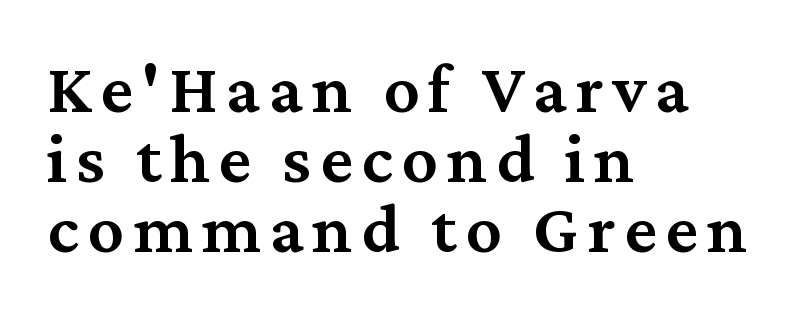
{"serif": "yes", "italic": "no", "bold": "semi", "weight": "semibold", "width": "normal", "stroke_contrast": "medium", "x_height": "medium", "monospaced": "no", "underline": "no", "align": "left", "line_spacing": "tight", "line_spacing_ratio": 0.97, "glyph_px": 72}
